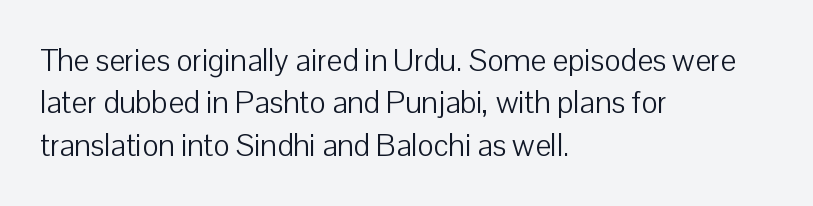
{"serif": "no", "italic": "no", "bold": "no", "weight": "light", "width": "normal", "stroke_contrast": "low", "x_height": "medium", "monospaced": "no", "underline": "no", "align": "left", "line_spacing": "normal", "line_spacing_ratio": 1.37, "letter_spacing": "normal", "letter_spacing_em": 0.0, "glyph_px": 31}
